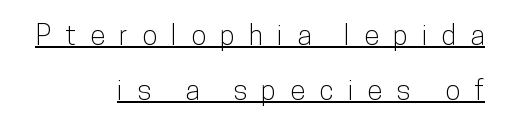
{"serif": "no", "italic": "no", "width": "condensed", "stroke_contrast": "low", "x_height": "medium", "monospaced": "no", "underline": "yes", "align": "right", "line_spacing": "loose", "line_spacing_ratio": 1.96, "letter_spacing": "wide", "letter_spacing_em": 0.5, "glyph_px": 28}
